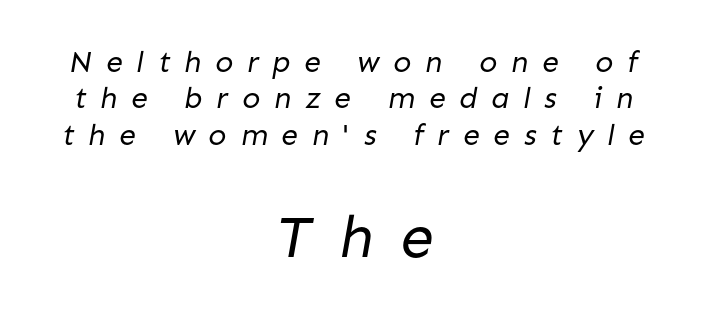
{"serif": "no", "bold": "no", "weight": "regular", "width": "normal", "stroke_contrast": "low", "x_height": "medium", "monospaced": "no", "underline": "no", "align": "center", "line_spacing_ratio": 1.21, "letter_spacing": "wide", "letter_spacing_em": 0.46, "larger_block": "second", "size_ratio": 2.0, "glyph_px": 60}
